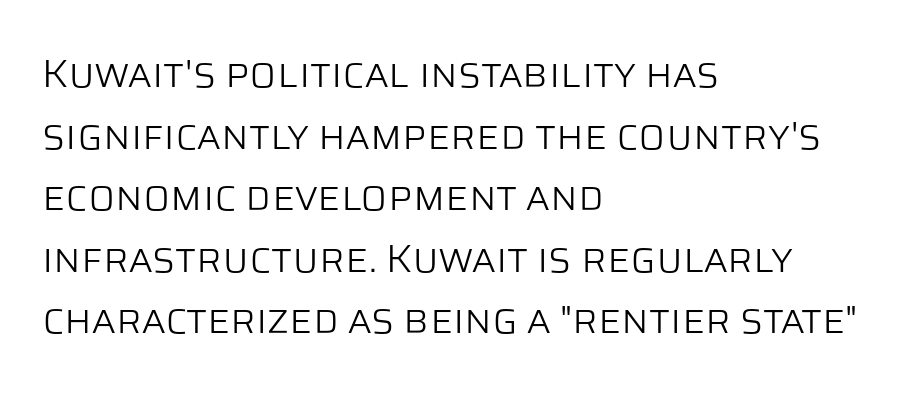
The image shows 39 px light sans-serif type, upright; set left-aligned, normal line spacing (1.58x), normal letter spacing, not underlined; low stroke contrast and a large x-height.
